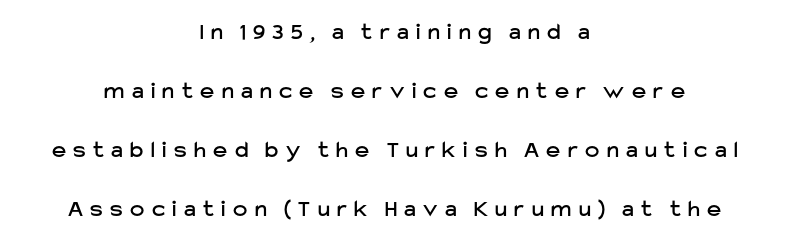
The lettering holds an erect, upright posture throughout. Observe the wide spacing: letters keep a clear distance from each other. Underlining? Definitely not there. Neither beginnings nor endings align; midpoints do. Line spacing here is loose.
